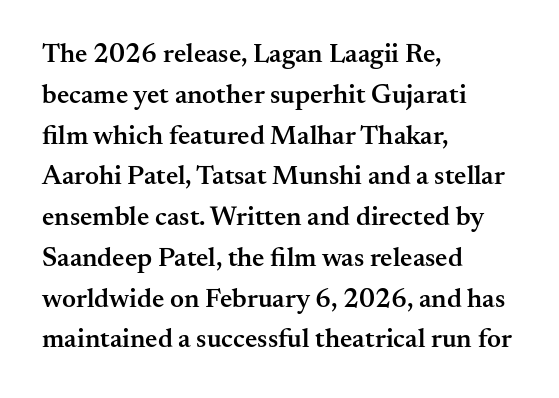
Compared with a centered layout, this one pins lines to the left instead. Compared with typical paragraphs, the rows here are spaced about the same. You can tell it's not italic because the verticals are truly vertical. Bare-footed words on every line. A fair bit of extra ink — the face is semibold, not bold.
